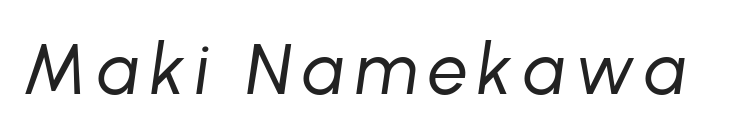
In terms of posture, this sample is oblique. Beneath every word, the page is bare. Note the varied advance widths — an 'i' is clearly narrower than an 'm'. No extra ink here — the face is not bold.
